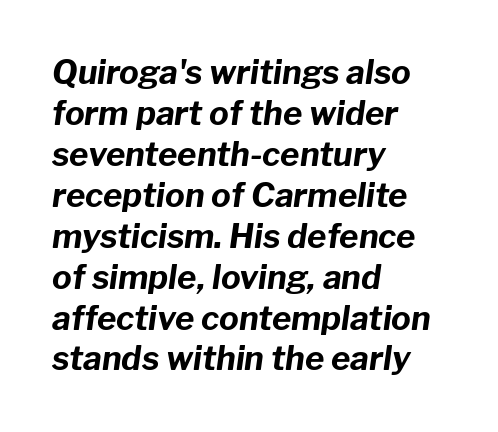
The image shows 33 px bold type, italic (leaning right); set left-aligned, line spacing 1.24x, normal letter spacing, not underlined; low stroke contrast and a medium x-height.
